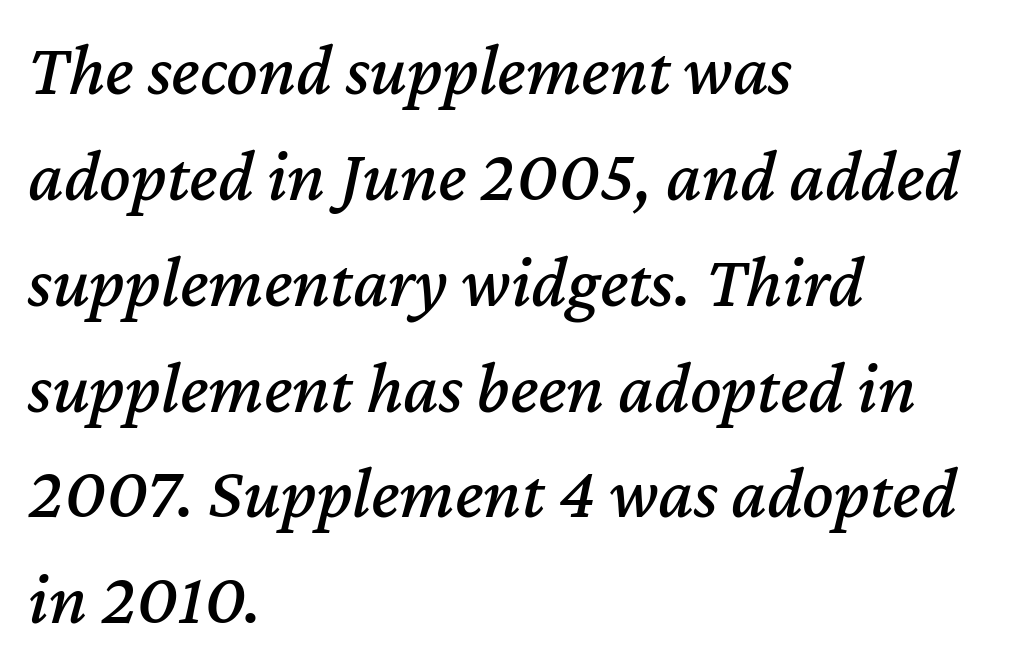
Q: Is the text italic (slanted)? A: Yes, it leans right by about 12 degrees.
Q: Is the text underlined? A: No.
Q: How is the paragraph aligned? A: Left-aligned.
Q: Is the spacing between letters normal or unusually wide? A: Normal.
Q: Is the spacing between lines tight, normal or loose? A: Normal.
Q: Width (condensed, normal, or wide)? A: Normal.
Q: Stroke contrast? A: Medium.
Q: x-height? A: Medium.
Q: Monospaced? A: No.
